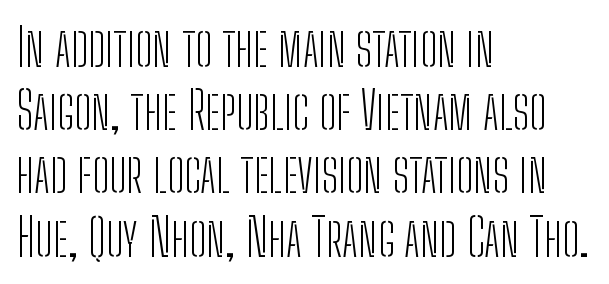
Q: Is the text bold? A: No.
Q: Is the text italic (slanted)? A: No, it is upright.
Q: Is the typeface a serif or a sans-serif typeface? A: Sans-serif.
Q: Is the text underlined? A: No.
Q: How is the paragraph aligned? A: Left-aligned.
Q: Is the spacing between letters normal or unusually wide? A: Normal.
Q: Width (condensed, normal, or wide)? A: Condensed.
Q: Stroke contrast? A: Low.
Q: x-height? A: Medium.
Q: Monospaced? A: No.
